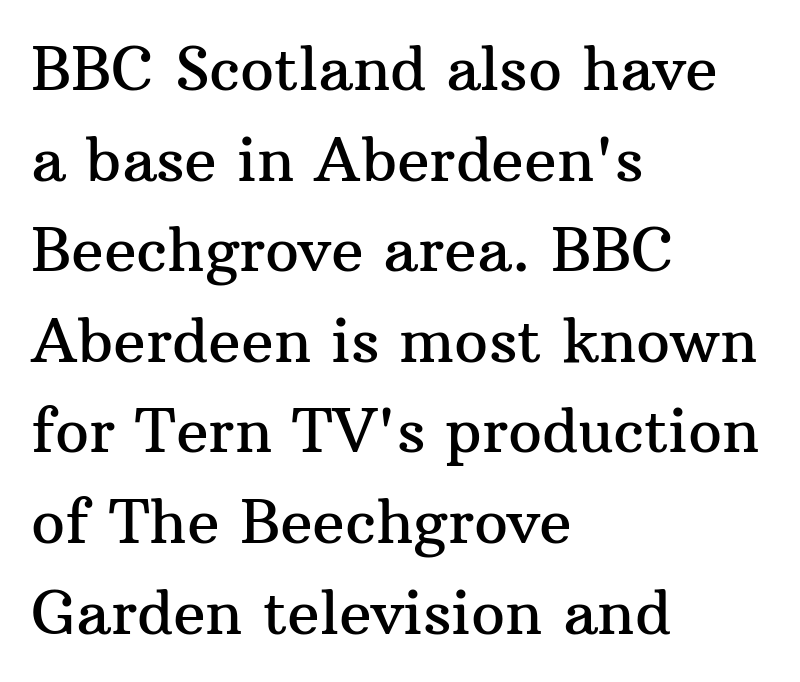
The image shows 60 px serif type, upright; set left-aligned, normal line spacing (1.51x), normal letter spacing, not underlined; medium stroke contrast and a medium x-height.
